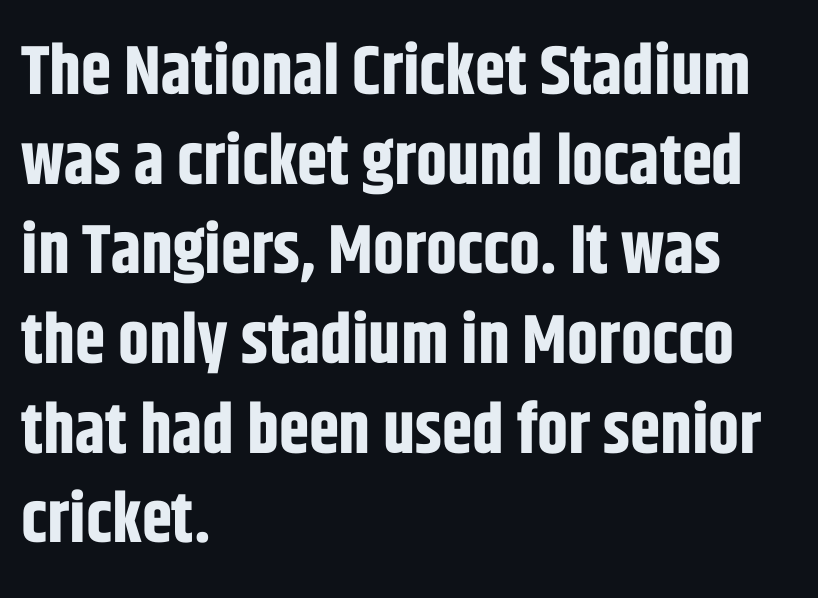
Q: Is the text bold? A: Yes.
Q: Is the text italic (slanted)? A: No, it is upright.
Q: Is the typeface a serif or a sans-serif typeface? A: Sans-serif.
Q: Is the text underlined? A: No.
Q: How is the paragraph aligned? A: Left-aligned.
Q: Is the spacing between letters normal or unusually wide? A: Normal.
Q: Is the spacing between lines tight, normal or loose? A: Normal.
Q: Width (condensed, normal, or wide)? A: Condensed.
Q: Stroke contrast? A: Low.
Q: x-height? A: Large.
Q: Monospaced? A: No.
